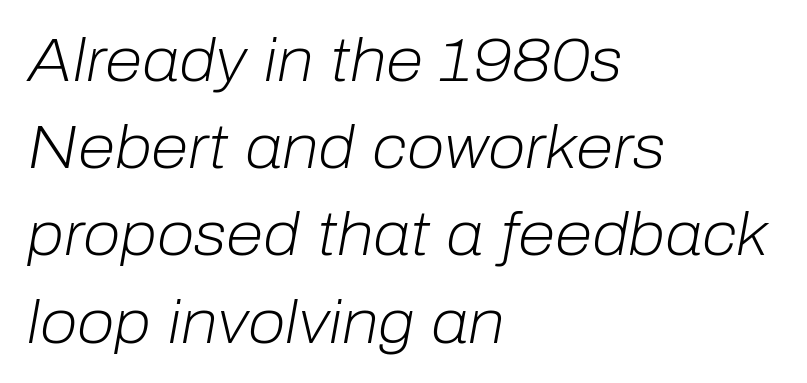
Successive baselines arrive at the customary interval. The paragraph has a hard left edge and a soft right edge. Clear beneath every line of the passage. The typeface has the unassuming heft of standard copy or less.
